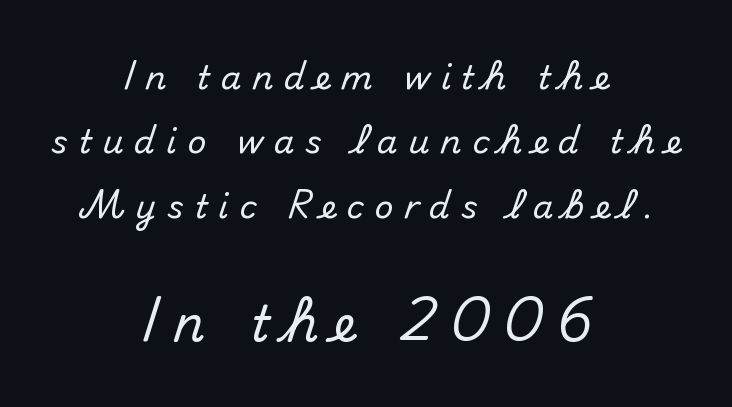
{"serif": "no", "width": "normal", "stroke_contrast": "medium", "x_height": "small", "monospaced": "no", "underline": "no", "align": "center", "line_spacing": "loose", "line_spacing_ratio": 1.95, "letter_spacing": "wide", "letter_spacing_em": 0.32, "larger_block": "second", "size_ratio": 1.48, "glyph_px": 49}
